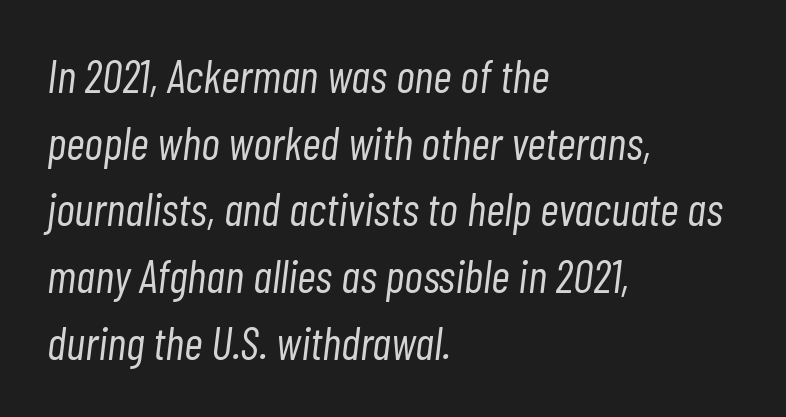
The image shows 46 px light, condensed type, italic (leaning right); set left-aligned, normal line spacing (1.45x), normal letter spacing, not underlined; low stroke contrast and a medium x-height.
